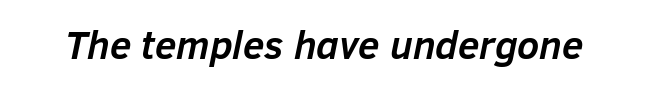
{"italic": "yes", "lean": "right", "slant_degrees": 12, "bold": "yes", "weight": "semibold", "width": "normal", "stroke_contrast": "low", "x_height": "medium", "monospaced": "no", "underline": "no", "letter_spacing": "normal", "letter_spacing_em": 0.0, "glyph_px": 39}
